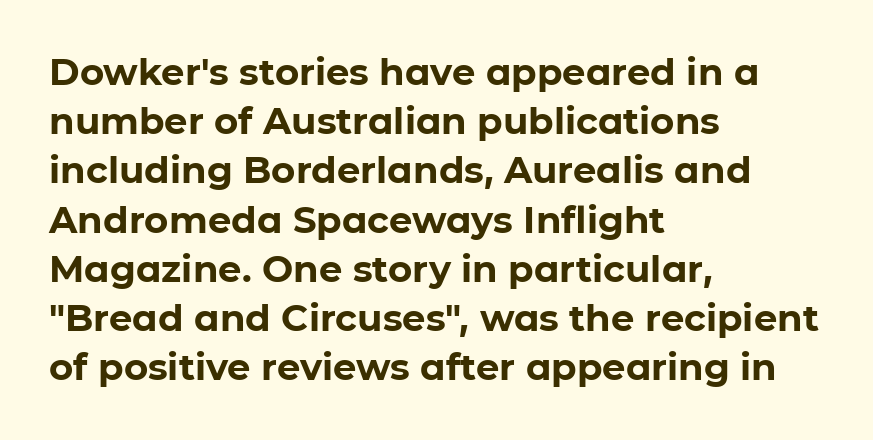
Q: Is the text bold? A: Yes.
Q: Is the text italic (slanted)? A: No, it is upright.
Q: Is the typeface a serif or a sans-serif typeface? A: Sans-serif.
Q: Is the text underlined? A: No.
Q: How is the paragraph aligned? A: Left-aligned.
Q: Is the spacing between letters normal or unusually wide? A: Normal.
Q: Is the spacing between lines tight, normal or loose? A: Normal.
Q: Width (condensed, normal, or wide)? A: Normal.
Q: Stroke contrast? A: Low.
Q: x-height? A: Medium.
Q: Monospaced? A: No.
